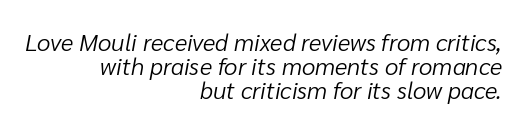
Q: Is the text bold? A: No.
Q: Is the text italic (slanted)? A: Yes, it leans right by about 10 degrees.
Q: Is the text underlined? A: No.
Q: How is the paragraph aligned? A: Right-aligned.
Q: Is the spacing between letters normal or unusually wide? A: Normal.
Q: Is the spacing between lines tight, normal or loose? A: Tight.
